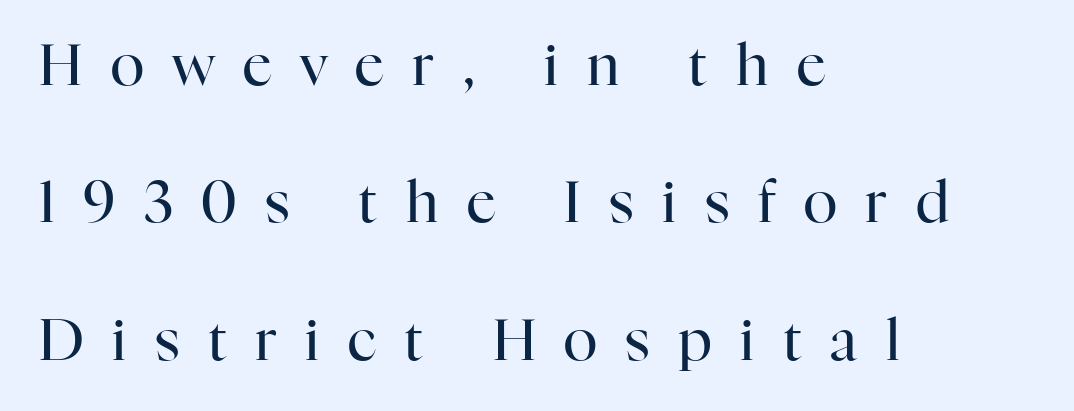
Q: Is the text bold? A: No.
Q: Is the text italic (slanted)? A: No, it is upright.
Q: Is the typeface a serif or a sans-serif typeface? A: Serif.
Q: Is the text underlined? A: No.
Q: How is the paragraph aligned? A: Left-aligned.
Q: Is the spacing between letters normal or unusually wide? A: Unusually wide.
Q: Is the spacing between lines tight, normal or loose? A: Loose.
Q: Width (condensed, normal, or wide)? A: Normal.
Q: Stroke contrast? A: High.
Q: x-height? A: Medium.
Q: Monospaced? A: No.
